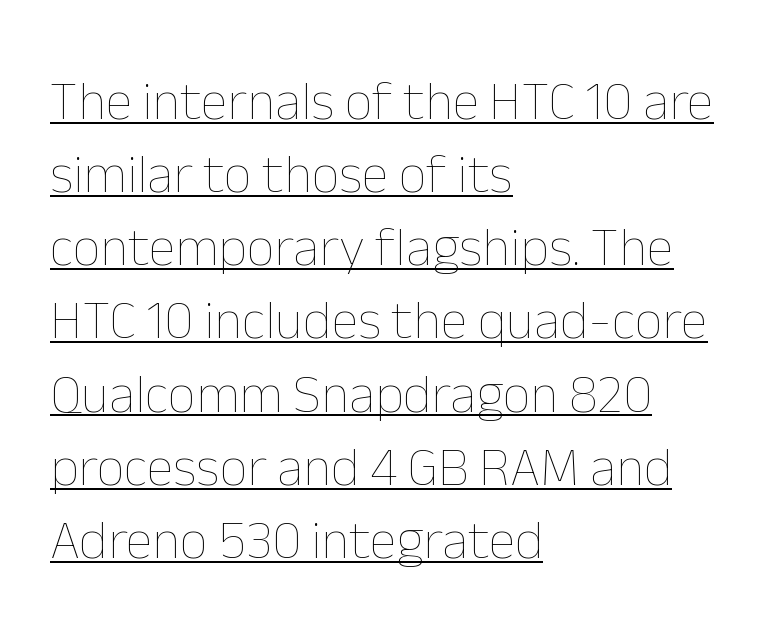
Q: Is the text bold? A: No.
Q: Is the text italic (slanted)? A: No, it is upright.
Q: Is the text underlined? A: Yes.
Q: How is the paragraph aligned? A: Left-aligned.
Q: Is the spacing between letters normal or unusually wide? A: Normal.
Q: Is the spacing between lines tight, normal or loose? A: Normal.
Q: Width (condensed, normal, or wide)? A: Normal.
Q: Stroke contrast? A: Low.
Q: x-height? A: Medium.
Q: Monospaced? A: No.
